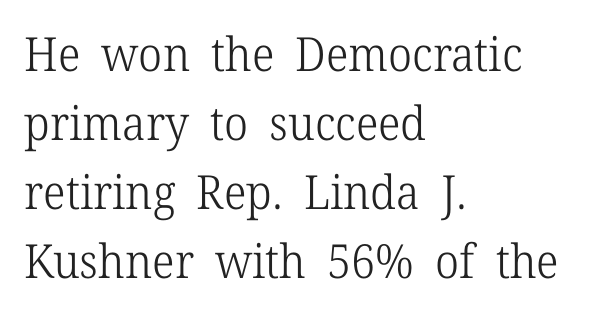
Stem width sits at or under what a default text font uses. This sample is left-justified, so line endings fall wherever the words run out. The type is set solid horizontally, with unmodified tracking. Just letters on the line, the space beneath them empty. Varying glyph widths throughout — classic text-font behaviour. The font family rendered here belongs to the serif group.
